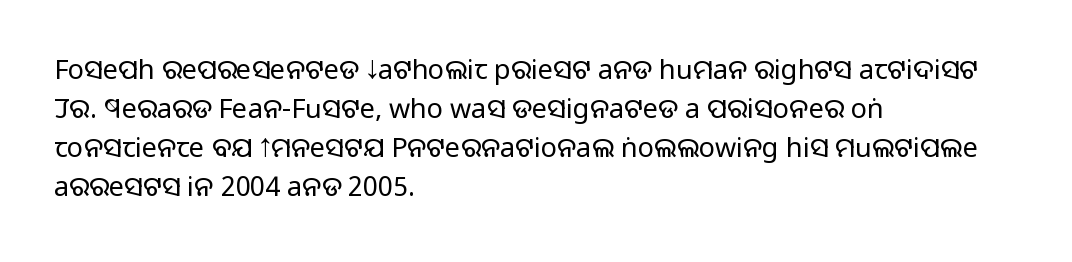
Nothing heavy about these letters — not bold at all. The block of text has a typical density, with ordinary space between rows. Posture: straight, roman, zero tilt. Quick note: underline off. The letterforms sit shoulder to shoulder at normal distance.
